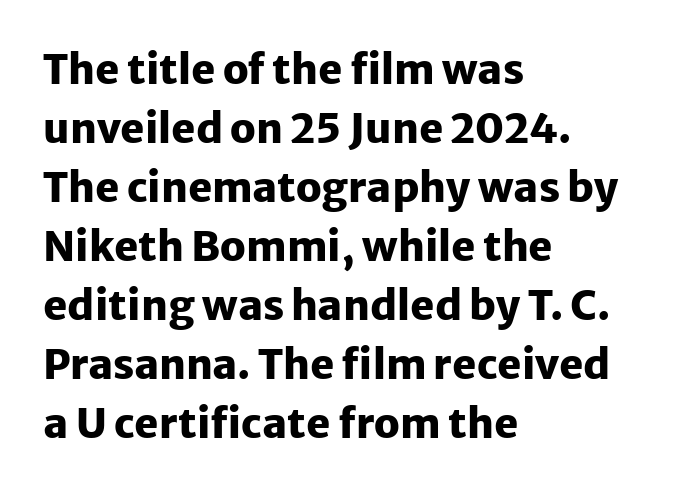
The image shows 41 px heavy sans-serif type, upright; set left-aligned, normal line spacing (1.44x), normal letter spacing, not underlined; low stroke contrast and a medium x-height.
